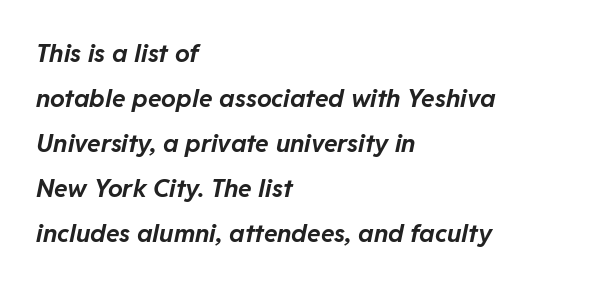
Q: Is the text bold? A: Yes.
Q: Is the text italic (slanted)? A: Yes, it leans right by about 11 degrees.
Q: Is the text underlined? A: No.
Q: How is the paragraph aligned? A: Left-aligned.
Q: Is the spacing between letters normal or unusually wide? A: Normal.
